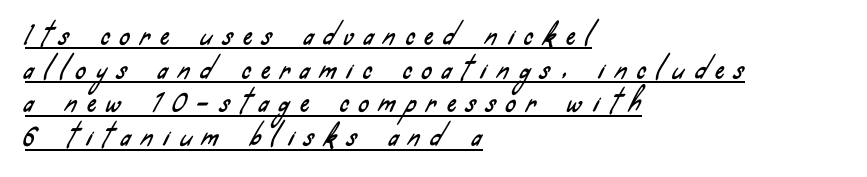
Q: Is the text underlined? A: Yes.
Q: How is the paragraph aligned? A: Left-aligned.
Q: Is the spacing between letters normal or unusually wide? A: Unusually wide.
Q: Is the spacing between lines tight, normal or loose? A: Normal.
